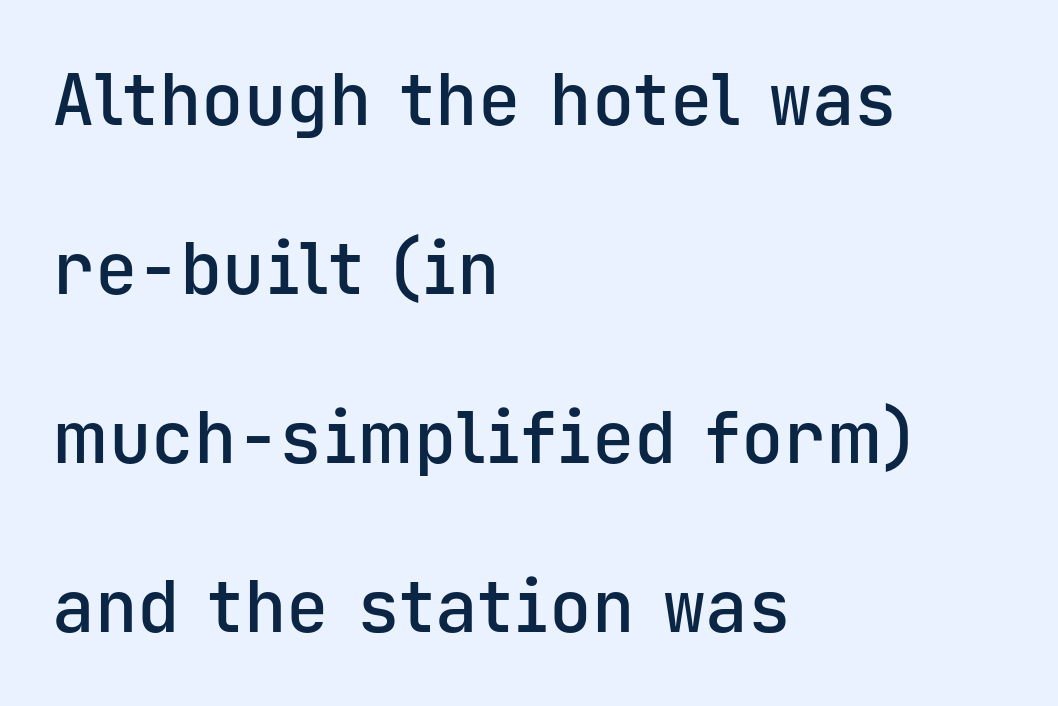
{"serif": "no", "italic": "no", "bold": "semi", "weight": "semibold", "width": "normal", "stroke_contrast": "low", "x_height": "medium", "monospaced": "yes", "underline": "no", "align": "left", "line_spacing": "loose", "line_spacing_ratio": 2.38, "letter_spacing": "normal", "letter_spacing_em": 0.0, "glyph_px": 71}
